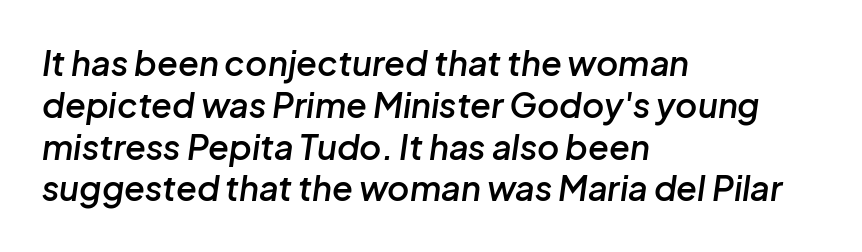
{"italic": "yes", "lean": "right", "slant_degrees": 8, "bold": "semi", "weight": "semibold", "width": "normal", "stroke_contrast": "low", "x_height": "medium", "monospaced": "no", "underline": "no", "align": "left", "line_spacing_ratio": 1.23, "letter_spacing": "normal", "letter_spacing_em": 0.0, "glyph_px": 34}
